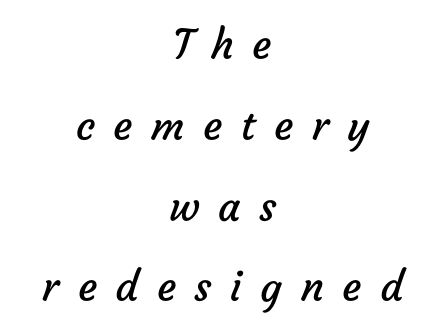
{"serif": "no", "bold": "no", "weight": "regular", "width": "normal", "stroke_contrast": "low", "x_height": "medium", "monospaced": "no", "underline": "no", "align": "center", "line_spacing": "loose", "line_spacing_ratio": 1.97, "letter_spacing": "wide", "letter_spacing_em": 0.45, "glyph_px": 41}
